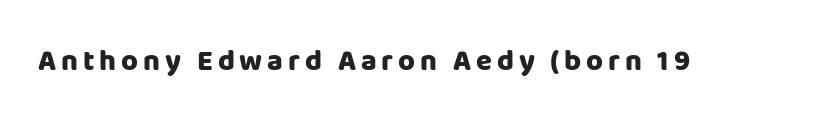
Nope, no serifs anywhere on these letters. Look at the stroke-to-counter ratio: heavy, a bold. The baseline area is clear. Character widths vary here, with narrow letters taking less room than wide ones. You can tell it's not italic because the verticals are truly vertical.
